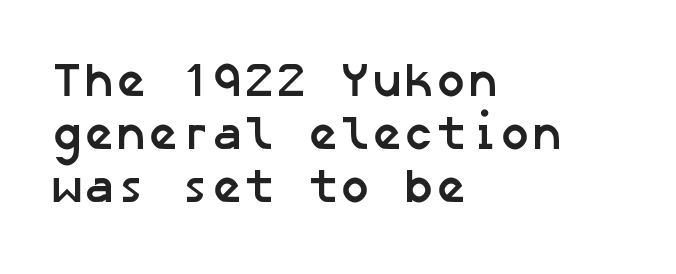
Q: Is the text bold? A: Yes.
Q: Is the typeface a serif or a sans-serif typeface? A: Sans-serif.
Q: Is the text underlined? A: No.
Q: How is the paragraph aligned? A: Left-aligned.
Q: Is the spacing between letters normal or unusually wide? A: Normal.
Q: Is the spacing between lines tight, normal or loose? A: Tight.
Q: Width (condensed, normal, or wide)? A: Normal.
Q: Stroke contrast? A: Low.
Q: x-height? A: Medium.
